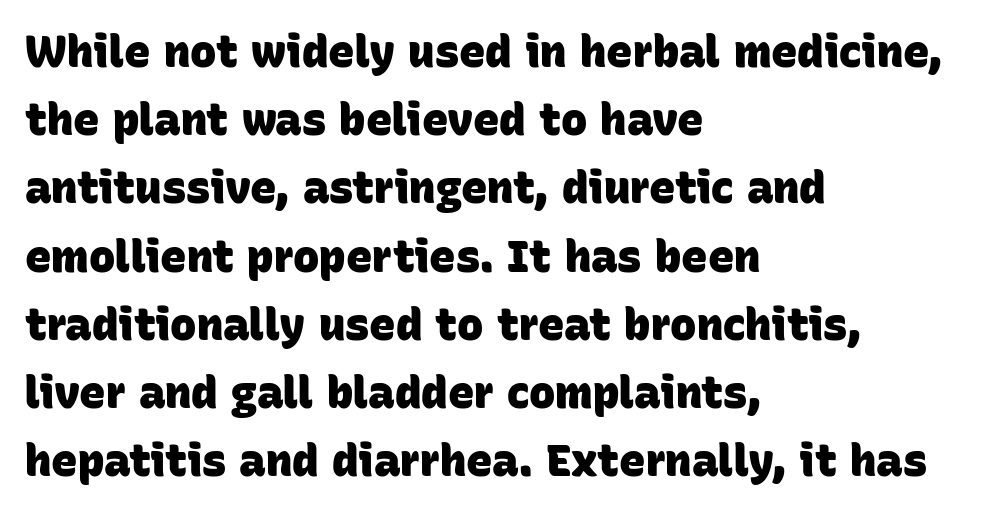
Q: Is the text bold? A: Yes.
Q: Is the typeface a serif or a sans-serif typeface? A: Sans-serif.
Q: Is the text underlined? A: No.
Q: How is the paragraph aligned? A: Left-aligned.
Q: Is the spacing between letters normal or unusually wide? A: Normal.
Q: Is the spacing between lines tight, normal or loose? A: Normal.
Q: Width (condensed, normal, or wide)? A: Normal.
Q: Stroke contrast? A: Low.
Q: x-height? A: Large.
Q: Monospaced? A: No.
